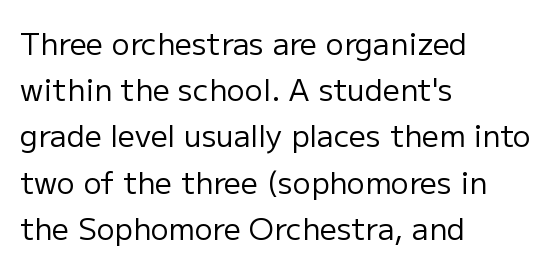
{"serif": "no", "italic": "no", "bold": "no", "weight": "regular", "width": "normal", "stroke_contrast": "low", "x_height": "medium", "monospaced": "no", "underline": "no", "align": "left", "line_spacing": "normal", "line_spacing_ratio": 1.54, "letter_spacing": "normal", "letter_spacing_em": 0.0, "glyph_px": 30}
